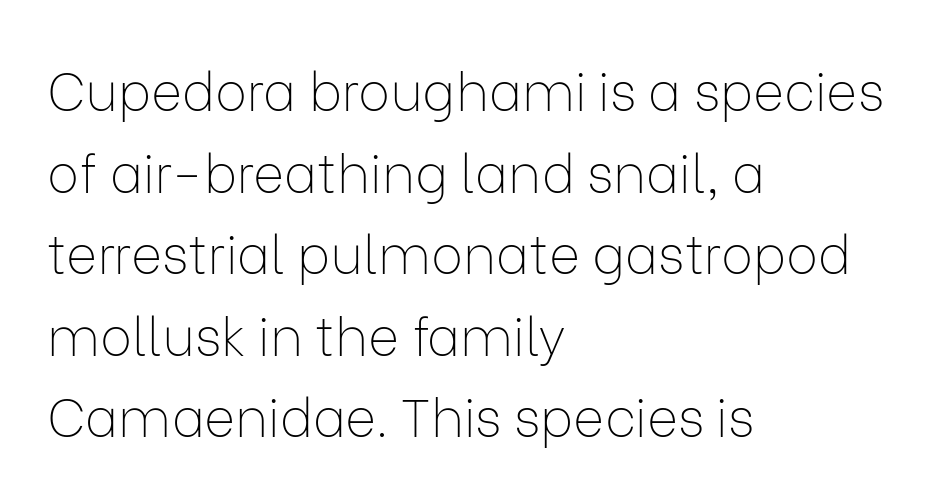
{"serif": "no", "italic": "no", "bold": "no", "weight": "thin", "width": "normal", "stroke_contrast": "low", "x_height": "medium", "monospaced": "no", "underline": "no", "align": "left", "line_spacing": "normal", "line_spacing_ratio": 1.54, "letter_spacing": "normal", "letter_spacing_em": 0.0, "glyph_px": 53}
